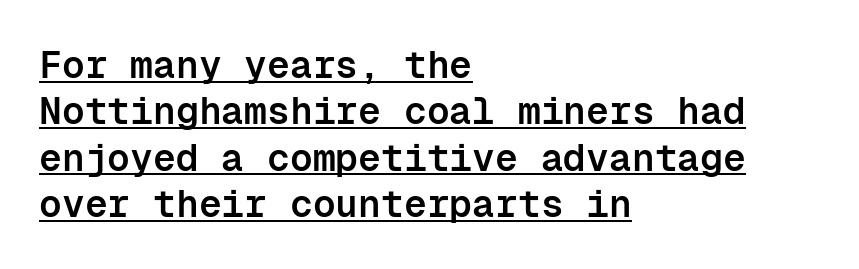
Serif or sans? Sans — the stroke terminals are bare. No italicization has been applied; the sample stays upright. Glance below the letters and you will spot a drawn line. The type is set solid horizontally, with unmodified tracking. In CSS terms this would be text-align: left. A typesetter would call this monospace, since all characters share one set width.
